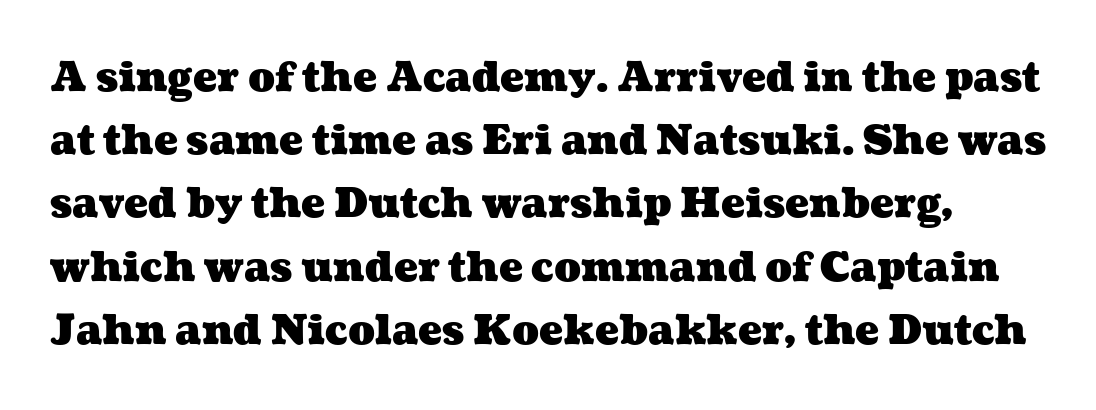
The rendering uses a moderate line-height, typical for paragraphs. Lines of text with bare space underneath. Character widths vary here, with narrow letters taking less room than wide ones. Honestly, the letter spacing is just normal — you wouldn't notice it.
